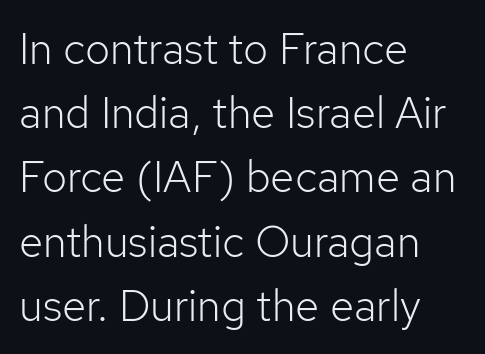
{"serif": "no", "italic": "no", "bold": "no", "weight": "light", "width": "normal", "stroke_contrast": "low", "x_height": "medium", "monospaced": "no", "underline": "no", "align": "left", "line_spacing": "normal", "line_spacing_ratio": 1.46, "letter_spacing": "normal", "letter_spacing_em": 0.0, "glyph_px": 44}
